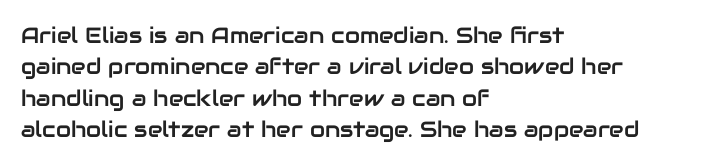
Q: Is the text italic (slanted)? A: No, it is upright.
Q: Is the text underlined? A: No.
Q: How is the paragraph aligned? A: Left-aligned.
Q: Is the spacing between letters normal or unusually wide? A: Normal.
Q: Is the spacing between lines tight, normal or loose? A: Normal.
